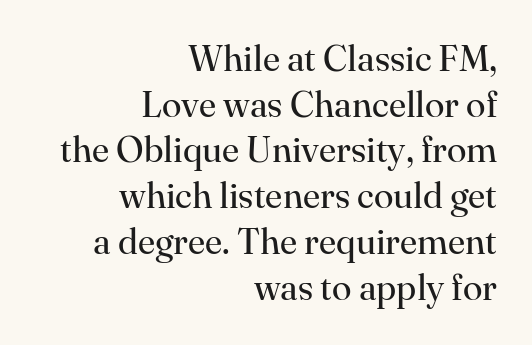
Quick note: interline space is typical. The axis of the letterforms is exactly vertical. Students, note that the glyphs here touch the page at normal intervals. The words here are not underlined.
